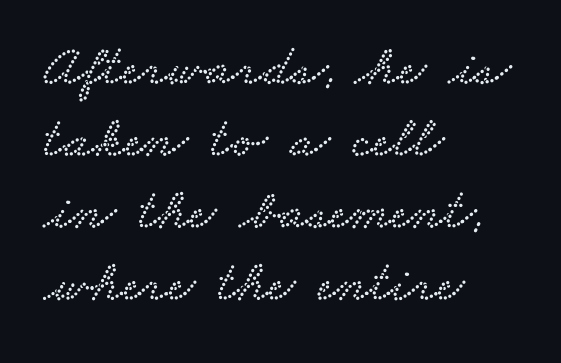
Q: Is the typeface a serif or a sans-serif typeface? A: Serif.
Q: Is the text underlined? A: No.
Q: How is the paragraph aligned? A: Left-aligned.
Q: Is the spacing between letters normal or unusually wide? A: Normal.
Q: Width (condensed, normal, or wide)? A: Wide.
Q: Stroke contrast? A: Low.
Q: x-height? A: Small.
Q: Monospaced? A: No.
